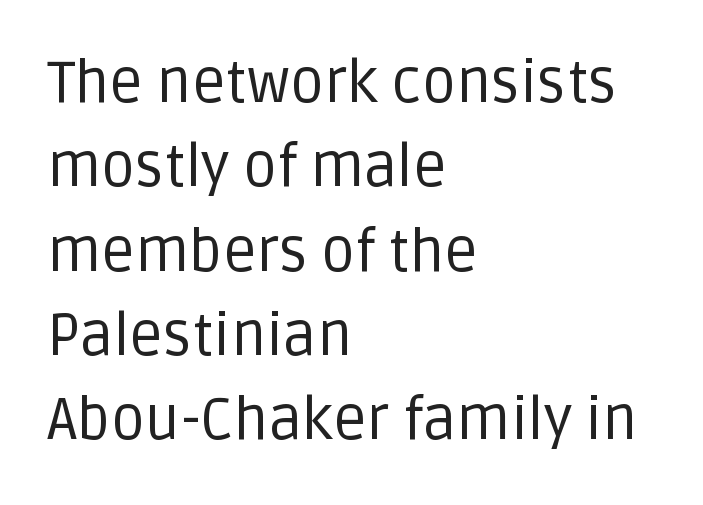
{"serif": "no", "italic": "no", "bold": "no", "weight": "regular", "width": "normal", "stroke_contrast": "low", "x_height": "large", "monospaced": "no", "underline": "no", "align": "left", "line_spacing": "normal", "line_spacing_ratio": 1.43, "letter_spacing": "normal", "letter_spacing_em": 0.0, "glyph_px": 59}
